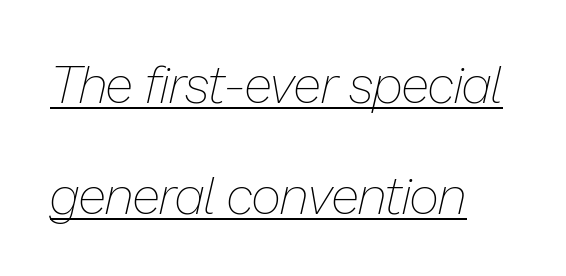
No extra tracking has been applied to these lines. Line starts are locked; line ends wander. The lettering tilts uniformly, giving the passage an italic look. What decoration does the sample have? An underline. The strokes are not fattened; the text isn't bold. This sample trades compactness for vertical openness between lines.
